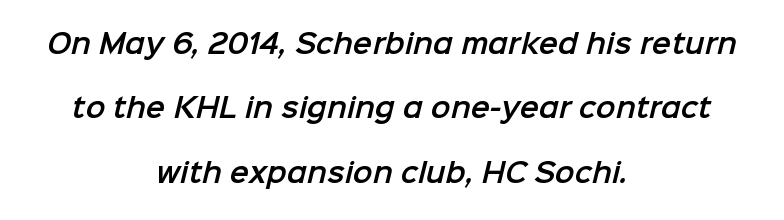
{"underline": "no", "align": "center", "line_spacing": "loose", "line_spacing_ratio": 2.48, "letter_spacing": "normal", "letter_spacing_em": 0.0, "glyph_px": 26}
